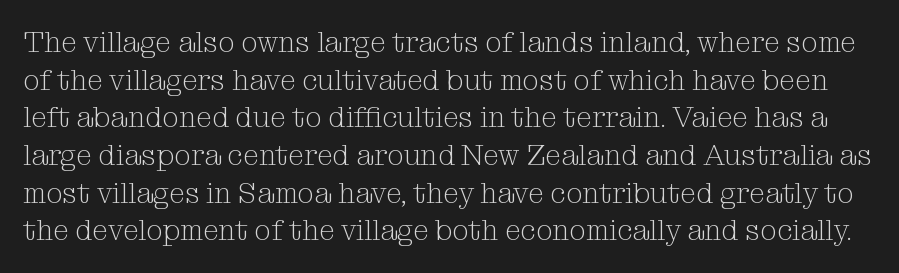
{"serif": "yes", "italic": "no", "bold": "no", "weight": "light", "width": "normal", "stroke_contrast": "medium", "x_height": "medium", "monospaced": "no", "underline": "no", "line_spacing": "normal", "line_spacing_ratio": 1.3, "letter_spacing": "normal", "letter_spacing_em": 0.0, "glyph_px": 29}
